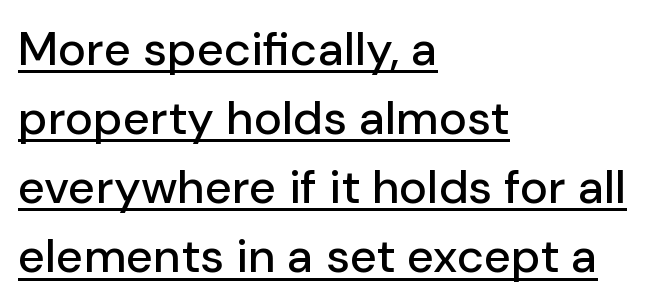
Q: Is the text italic (slanted)? A: No, it is upright.
Q: Is the typeface a serif or a sans-serif typeface? A: Sans-serif.
Q: Is the text underlined? A: Yes.
Q: How is the paragraph aligned? A: Left-aligned.
Q: Is the spacing between letters normal or unusually wide? A: Normal.
Q: Is the spacing between lines tight, normal or loose? A: Normal.
Q: Width (condensed, normal, or wide)? A: Normal.
Q: Stroke contrast? A: Low.
Q: x-height? A: Medium.
Q: Monospaced? A: No.
